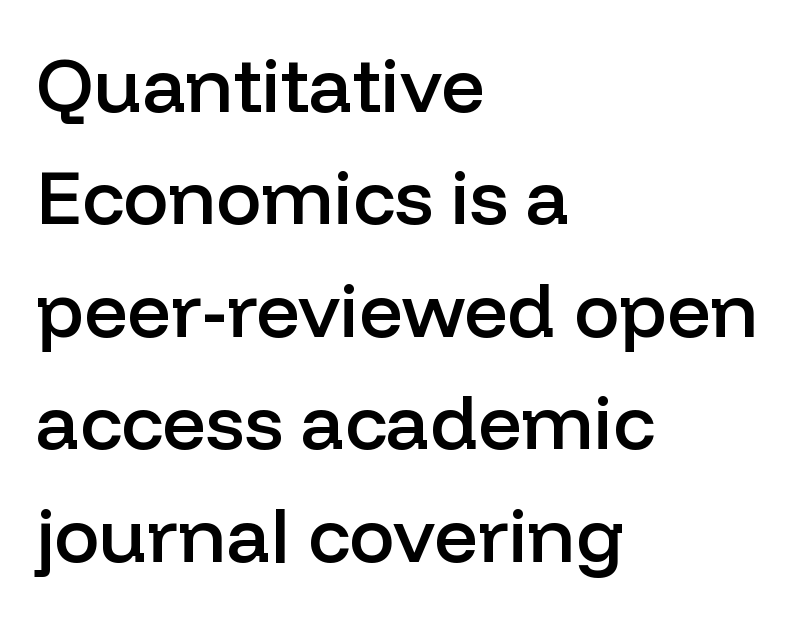
Q: Is the text bold? A: Semi-bold.
Q: Is the text italic (slanted)? A: No, it is upright.
Q: Is the typeface a serif or a sans-serif typeface? A: Sans-serif.
Q: Is the text underlined? A: No.
Q: How is the paragraph aligned? A: Left-aligned.
Q: Is the spacing between letters normal or unusually wide? A: Normal.
Q: Is the spacing between lines tight, normal or loose? A: Normal.
Q: Width (condensed, normal, or wide)? A: Normal.
Q: Stroke contrast? A: Low.
Q: x-height? A: Medium.
Q: Monospaced? A: No.
